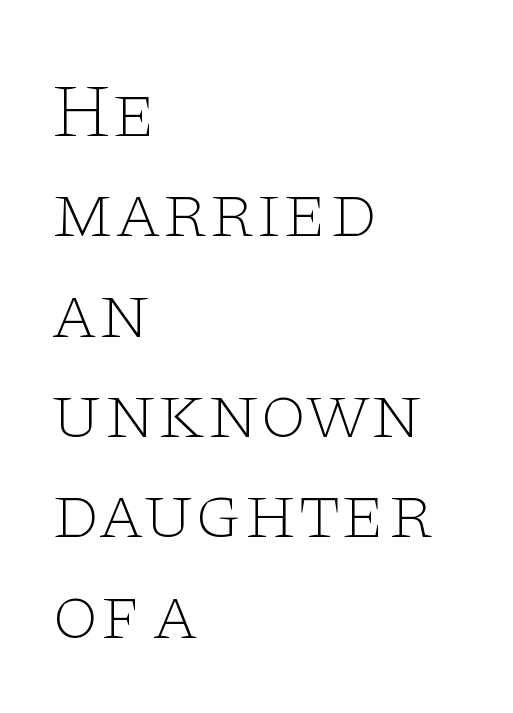
{"serif": "yes", "italic": "no", "bold": "no", "weight": "thin", "width": "wide", "stroke_contrast": "low", "x_height": "large", "monospaced": "no", "underline": "no", "align": "left", "line_spacing": "normal", "line_spacing_ratio": 1.32, "letter_spacing": "normal", "letter_spacing_em": 0.0, "glyph_px": 76}
